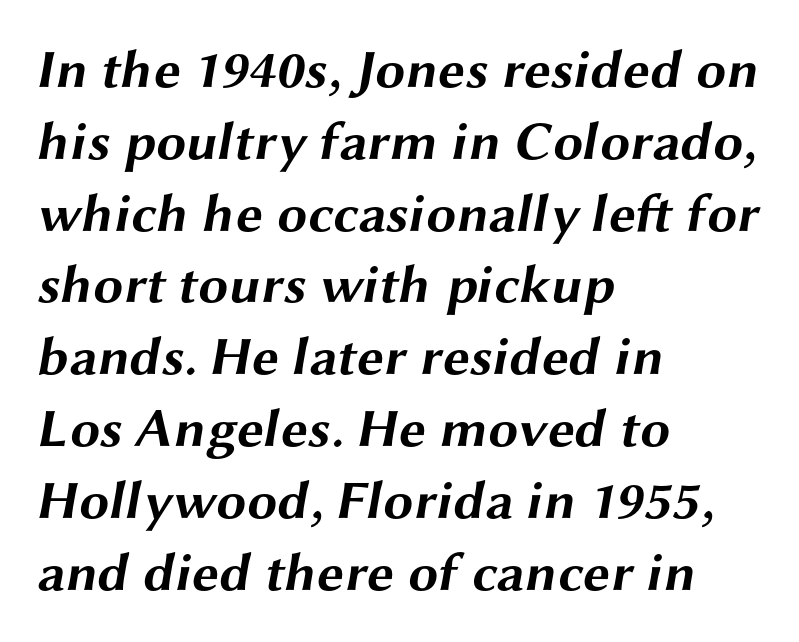
The image shows 54 px bold, wide sans-serif type; set left-aligned, normal line spacing (1.33x), normal letter spacing, not underlined; medium stroke contrast and a medium x-height.
